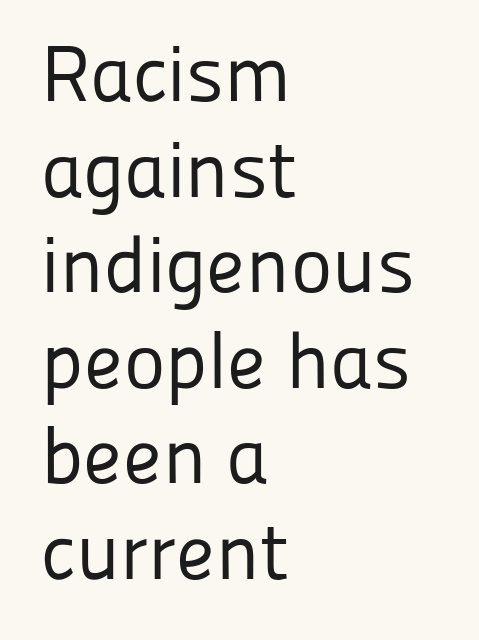
The image shows 79 px regular-weight sans-serif type, upright; set left-aligned, line spacing 1.21x, normal letter spacing, not underlined; low stroke contrast and a medium x-height.
